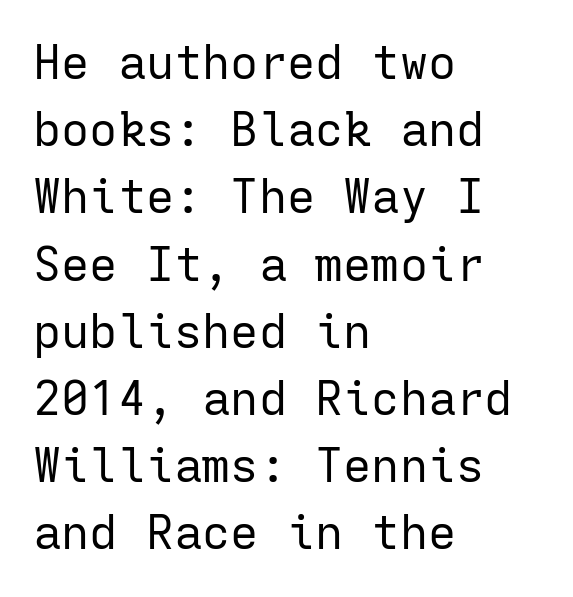
The characters are drawn with everyday or finer stroke widths. Visually the block forms a straight wall on the left and a jagged coastline on the right. Interline gaps are of average width in this sample. The font family rendered here belongs to the sans-serif group. Think of a typewriter: that constant character pitch is what you see here. A clean baseline with only descenders dipping below it.
